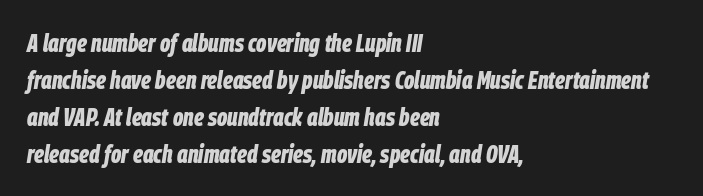
Each word holds together tightly as a unit, with standard inter-letter gaps. These lines carry a lot of weight — the face is fully bold. The designer left line spacing at the default. Descenders hang freely into open space. These lines were composed using italics.
